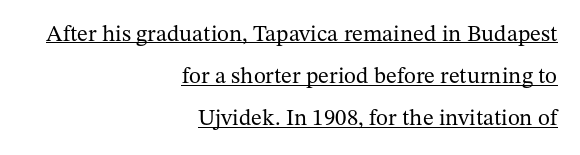
Q: Is the text bold? A: No.
Q: Is the text italic (slanted)? A: No, it is upright.
Q: Is the text underlined? A: Yes.
Q: How is the paragraph aligned? A: Right-aligned.
Q: Is the spacing between letters normal or unusually wide? A: Normal.
